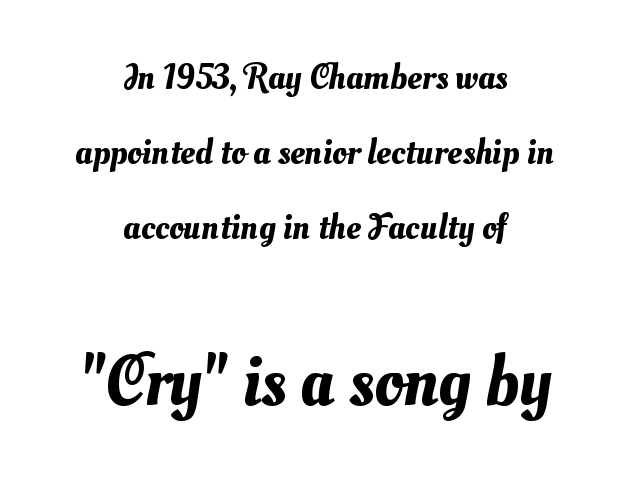
Character size in the trailing block exceeds that of the leading block. Varying glyph widths throughout — classic text-font behaviour. What stands out about the letter spacing? Nothing — it is the standard amount. The area under the type is left untouched.
